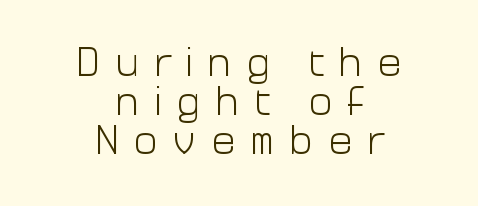
{"serif": "no", "italic": "no", "bold": "no", "weight": "light", "width": "normal", "stroke_contrast": "low", "x_height": "medium", "monospaced": "no", "underline": "no", "align": "center", "line_spacing": "tight", "line_spacing_ratio": 0.95, "letter_spacing": "wide", "letter_spacing_em": 0.35, "glyph_px": 41}
